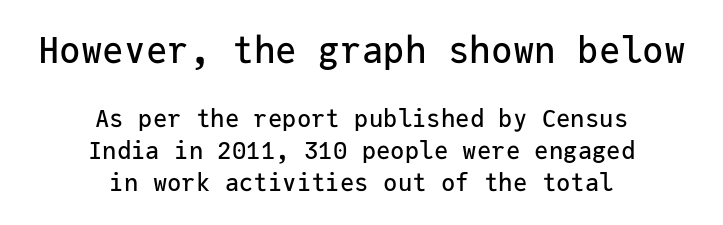
Q: Is the text italic (slanted)? A: No, it is upright.
Q: Is the typeface a serif or a sans-serif typeface? A: Sans-serif.
Q: Is the text underlined? A: No.
Q: How is the paragraph aligned? A: Centered.
Q: Is the spacing between letters normal or unusually wide? A: Normal.
Q: Is the spacing between lines tight, normal or loose? A: Normal.
Q: Which block of text is set in a larger size, the first (top) or the second (bottom)? A: The first (top) one.
Q: Width (condensed, normal, or wide)? A: Normal.
Q: Stroke contrast? A: Low.
Q: x-height? A: Medium.
Q: Monospaced? A: Yes.
